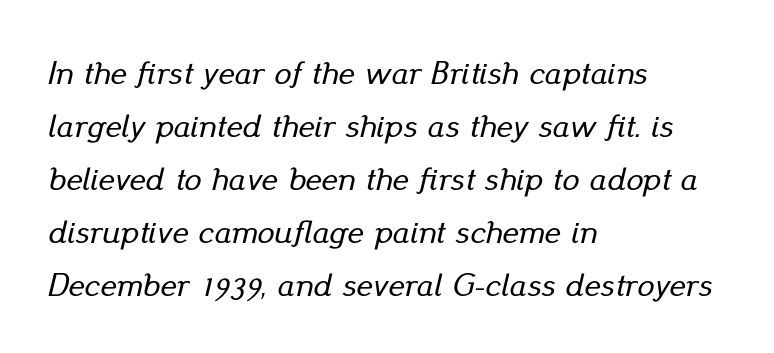
Q: Is the text italic (slanted)? A: Yes, it leans right by about 13 degrees.
Q: Is the text underlined? A: No.
Q: How is the paragraph aligned? A: Left-aligned.
Q: Is the spacing between letters normal or unusually wide? A: Normal.
Q: Is the spacing between lines tight, normal or loose? A: Normal.
Q: Width (condensed, normal, or wide)? A: Normal.
Q: Stroke contrast? A: Low.
Q: x-height? A: Small.
Q: Monospaced? A: No.
